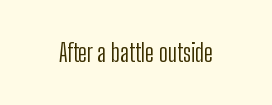
The rendering keeps characters at their native spacing. The font sits on the lighter half of the weight spectrum, regular included. Quick note: underline off. Is there any slant? The stems are plumb.
